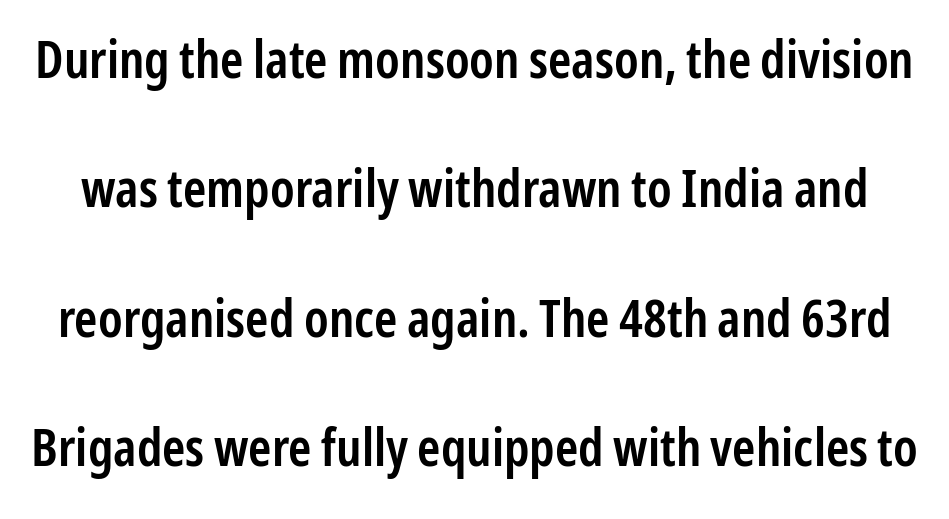
No extra tracking has been applied to these lines. Character widths vary here, with narrow letters taking less room than wide ones. Descenders are the only things crossing below the line. Examine the stroke ends and you'll find no serifs. Weight: semibold (demi).
